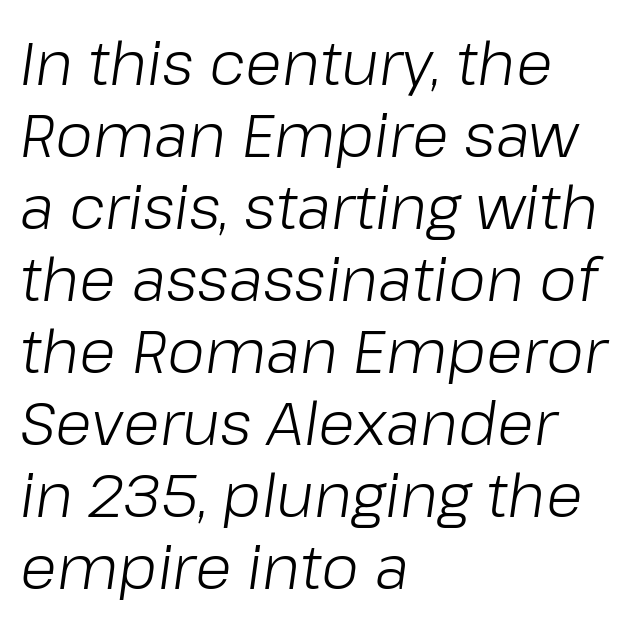
{"italic": "yes", "lean": "right", "slant_degrees": 8, "bold": "no", "weight": "light", "width": "normal", "stroke_contrast": "low", "x_height": "medium", "monospaced": "no", "underline": "no", "align": "left", "line_spacing_ratio": 1.2, "letter_spacing": "normal", "letter_spacing_em": 0.0, "glyph_px": 60}
